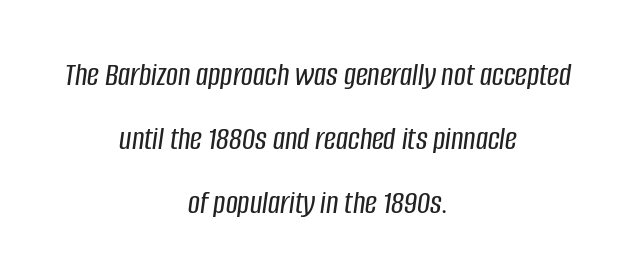
Q: Is the text italic (slanted)? A: Yes, it leans right by about 8 degrees.
Q: Is the text underlined? A: No.
Q: How is the paragraph aligned? A: Centered.
Q: Is the spacing between letters normal or unusually wide? A: Normal.
Q: Is the spacing between lines tight, normal or loose? A: Loose.
Q: Width (condensed, normal, or wide)? A: Condensed.
Q: Stroke contrast? A: Low.
Q: x-height? A: Large.
Q: Monospaced? A: No.
